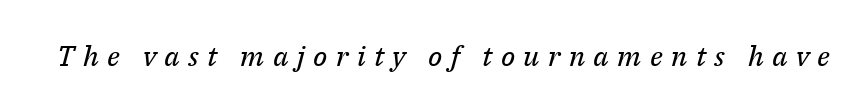
{"serif": "yes", "italic": "yes", "lean": "right", "slant_degrees": 14, "bold": "no", "weight": "regular", "width": "normal", "stroke_contrast": "medium", "x_height": "medium", "monospaced": "no", "underline": "no", "letter_spacing": "wide", "letter_spacing_em": 0.3, "glyph_px": 28}
